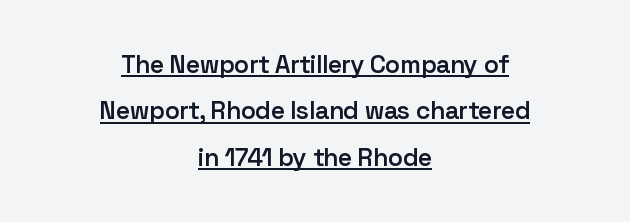
There is no visible air inserted between adjacent glyphs. A semibold gives these letters moderate extra thickness, short of bold. You can see a thin bar hugging the bottom of the glyphs. Horizontally, the lines are justified to the midpoint only. Posture: upright roman.
